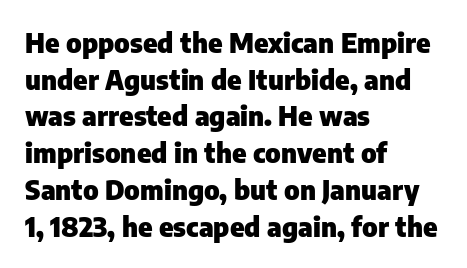
The image shows 27 px bold type, upright; set left-aligned, normal line spacing (1.36x), normal letter spacing, not underlined.
